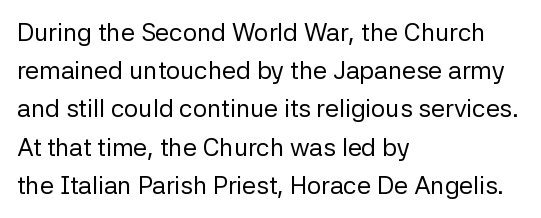
The image shows 25 px text type, upright; set left-aligned, normal line spacing (1.53x), normal letter spacing, not underlined.
